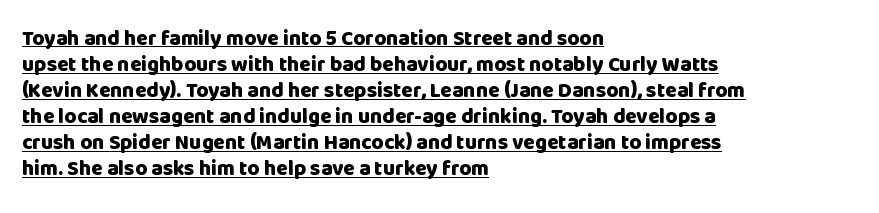
The image shows 21 px bold type, upright; set left-aligned, line spacing 1.24x, normal letter spacing, underlined.
